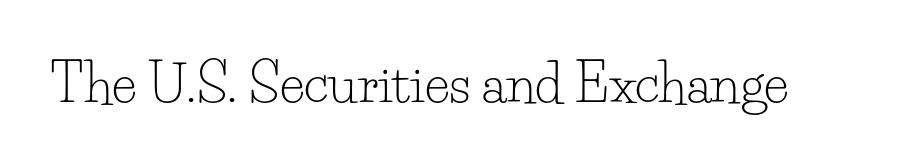
{"serif": "yes", "italic": "no", "bold": "no", "weight": "light", "width": "normal", "stroke_contrast": "low", "x_height": "small", "monospaced": "no", "underline": "no", "letter_spacing": "normal", "letter_spacing_em": 0.0, "glyph_px": 52}
